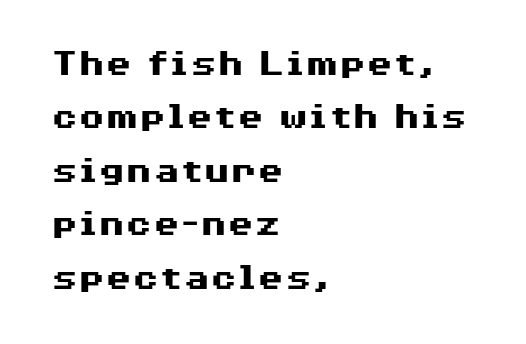
The image shows 39 px heavy, wide sans-serif type, upright; set left-aligned, normal line spacing (1.37x), normal letter spacing, not underlined; medium stroke contrast and a medium x-height.
